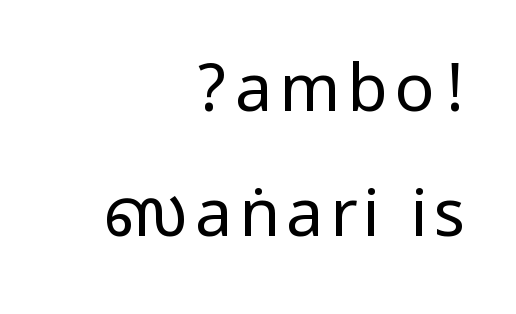
The image shows 66 px regular-weight, condensed sans-serif type, upright; set right-aligned, loose line spacing (1.9x), not underlined; low stroke contrast.
